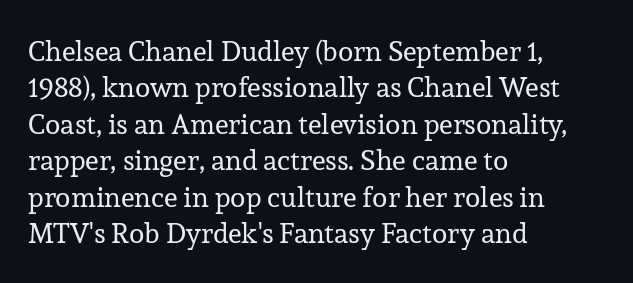
The image shows 28 px regular-weight serif type, upright; set left-aligned, normal line spacing (1.3x), normal letter spacing, not underlined; low stroke contrast and a medium x-height.
